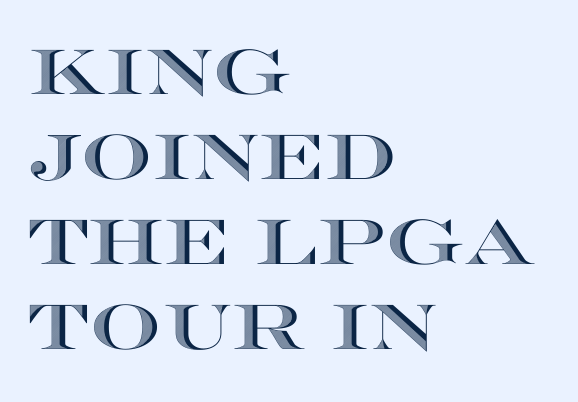
The face used here is rendered with its standard letterfit. Anything drawn beneath the words? Only blank space. If you drew a line through each stem, it would be perfectly vertical. Note the varied advance widths — an 'i' is clearly narrower than an 'm'. Left-aligned paragraph, ragged on the right. The lines sit at an ordinary, default distance from one another.
